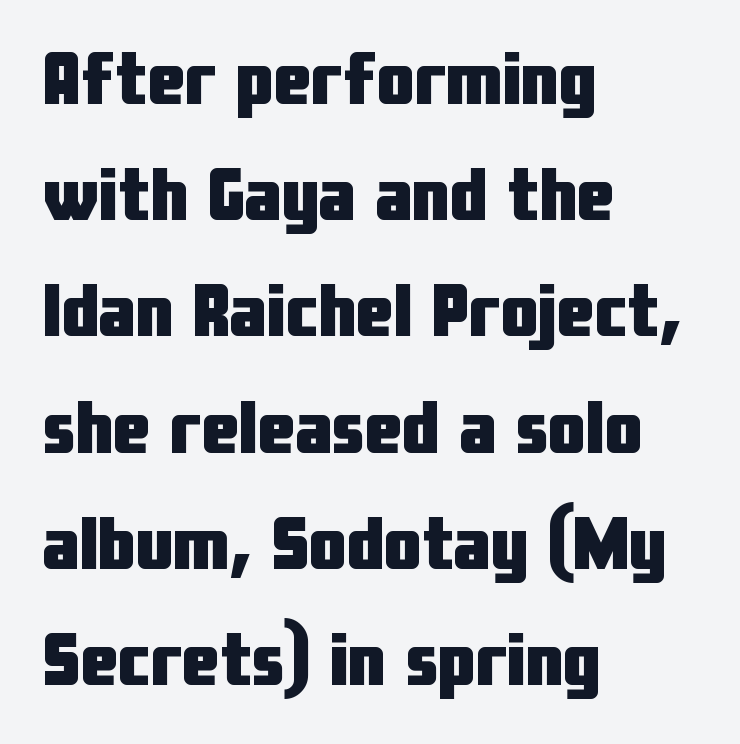
The image shows 75 px heavy, condensed sans-serif type, upright; set left-aligned, normal line spacing (1.55x), normal letter spacing, not underlined; low stroke contrast and a medium x-height.
